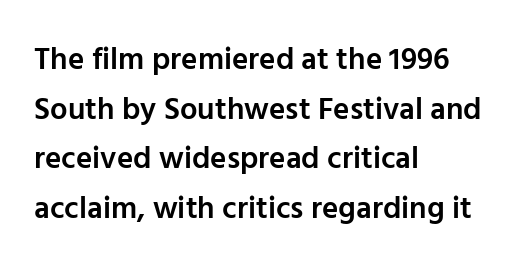
Q: Is the text bold? A: Semi-bold.
Q: Is the text italic (slanted)? A: No, it is upright.
Q: Is the typeface a serif or a sans-serif typeface? A: Sans-serif.
Q: Is the text underlined? A: No.
Q: How is the paragraph aligned? A: Left-aligned.
Q: Is the spacing between letters normal or unusually wide? A: Normal.
Q: Is the spacing between lines tight, normal or loose? A: Normal.
Q: Width (condensed, normal, or wide)? A: Normal.
Q: Stroke contrast? A: Low.
Q: x-height? A: Medium.
Q: Monospaced? A: No.
